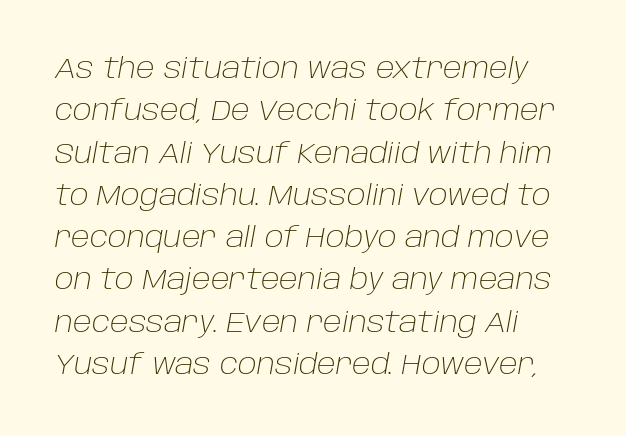
The image shows 28 px light type, italic (leaning right); set left-aligned, normal line spacing (1.51x), normal letter spacing, not underlined; low stroke contrast and a large x-height.
